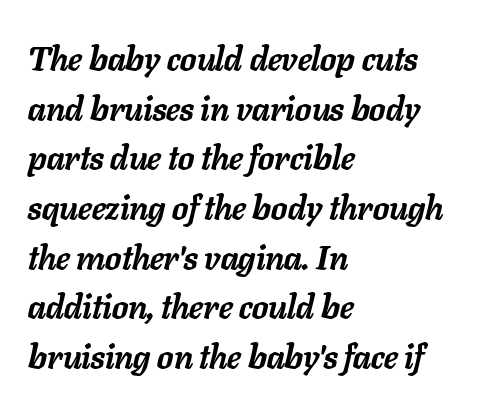
Q: Is the text bold? A: Yes.
Q: Is the text italic (slanted)? A: Yes, it leans right by about 11 degrees.
Q: Is the text underlined? A: No.
Q: How is the paragraph aligned? A: Left-aligned.
Q: Is the spacing between letters normal or unusually wide? A: Normal.
Q: Is the spacing between lines tight, normal or loose? A: Normal.
Q: Width (condensed, normal, or wide)? A: Normal.
Q: Stroke contrast? A: Low.
Q: x-height? A: Medium.
Q: Monospaced? A: No.
